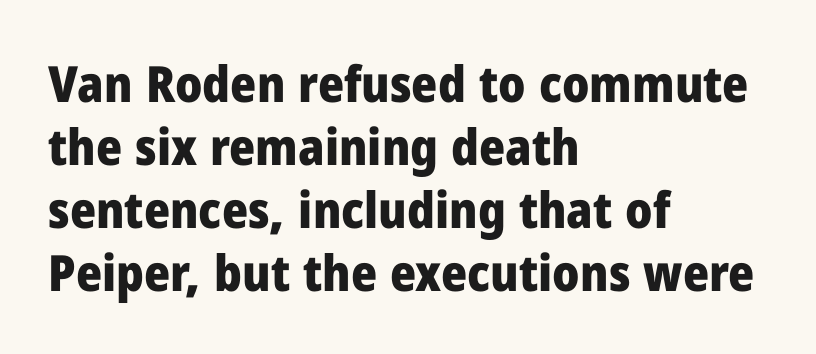
{"serif": "no", "italic": "no", "bold": "yes", "weight": "heavy", "width": "normal", "stroke_contrast": "low", "x_height": "medium", "monospaced": "no", "underline": "no", "align": "left", "line_spacing": "normal", "line_spacing_ratio": 1.26, "letter_spacing": "normal", "letter_spacing_em": 0.0, "glyph_px": 50}
